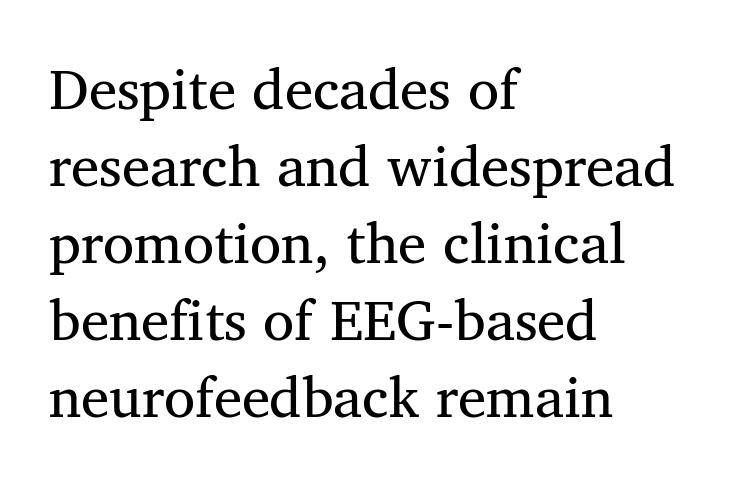
{"serif": "yes", "italic": "no", "bold": "no", "weight": "regular", "width": "normal", "stroke_contrast": "medium", "x_height": "medium", "monospaced": "no", "underline": "no", "align": "left", "line_spacing": "normal", "line_spacing_ratio": 1.35, "letter_spacing": "normal", "letter_spacing_em": 0.0, "glyph_px": 57}
